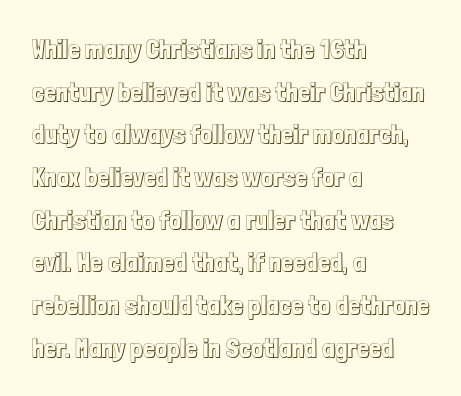
The image shows 27 px text type, upright; set left-aligned, normal line spacing (1.58x), normal letter spacing, not underlined.
